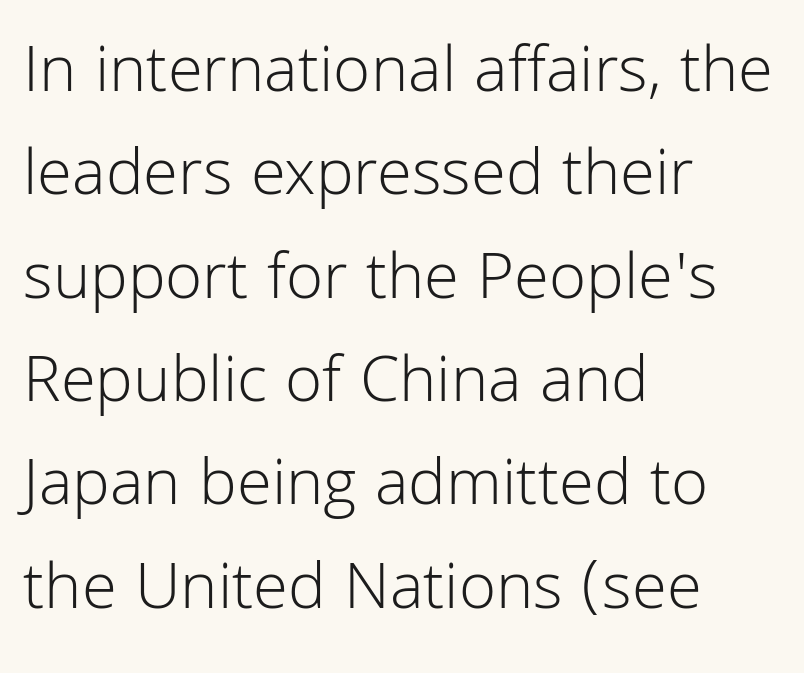
Q: Is the text bold? A: No.
Q: Is the text italic (slanted)? A: No, it is upright.
Q: Is the typeface a serif or a sans-serif typeface? A: Sans-serif.
Q: Is the text underlined? A: No.
Q: How is the paragraph aligned? A: Left-aligned.
Q: Is the spacing between letters normal or unusually wide? A: Normal.
Q: Is the spacing between lines tight, normal or loose? A: Normal.
Q: Width (condensed, normal, or wide)? A: Normal.
Q: Stroke contrast? A: Low.
Q: x-height? A: Medium.
Q: Monospaced? A: No.
